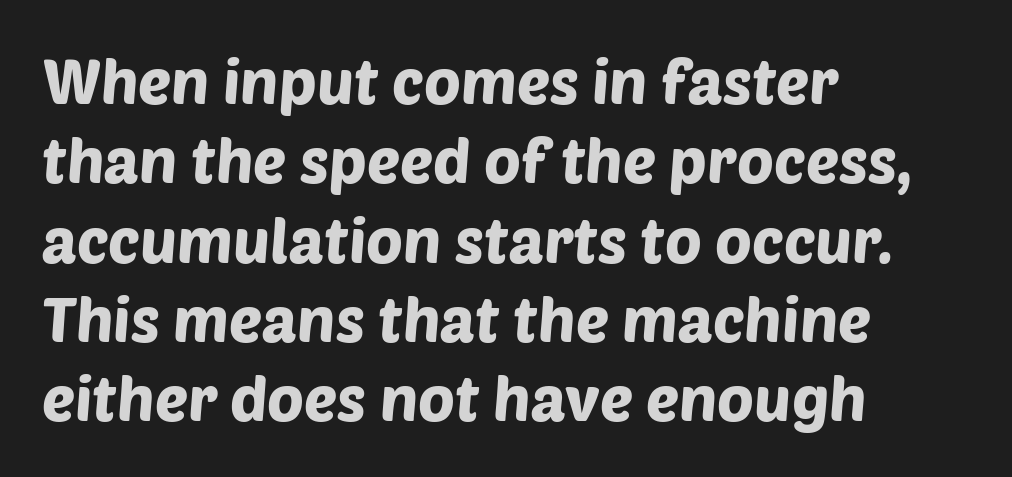
Font category for this specimen: sans-serif. The rendering keeps characters at their native spacing. Spacing verdict: proportional, widths tailored to each character. This rendering features lettering with no underline. Leading matches the norm, producing a regular column. The text block is weighted toward the left margin, trailing off unevenly rightward.
